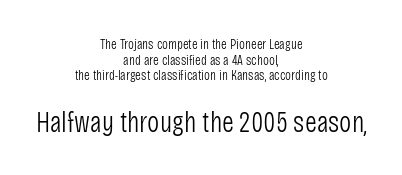
{"serif": "no", "italic": "no", "bold": "no", "weight": "light", "width": "condensed", "stroke_contrast": "low", "x_height": "large", "monospaced": "no", "underline": "no", "align": "center", "line_spacing": "tight", "line_spacing_ratio": 1.11, "letter_spacing": "normal", "letter_spacing_em": 0.0, "larger_block": "second", "size_ratio": 2.07, "glyph_px": 29}
